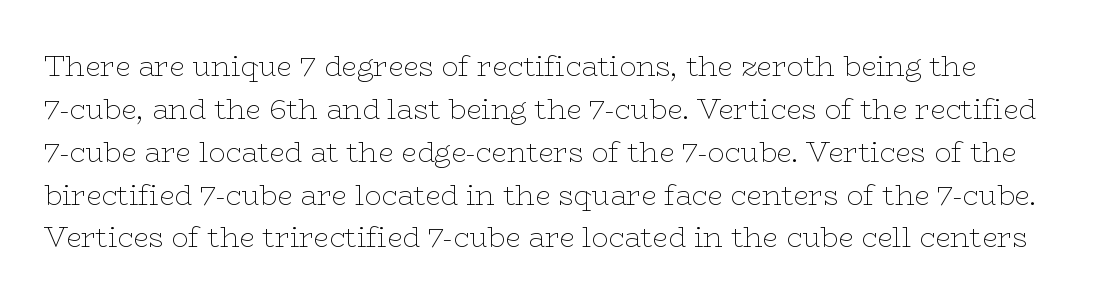
The passage shown is typed in a proportional face where columns would drift. Honestly, the row spacing looks completely unremarkable. Check the space under the baseline: it is left empty. Every character sits straight up, as roman type does. How are the letters spaced? Ordinarily, with no added tracking. This reads as an unemphasized weight, regular at the heaviest.
